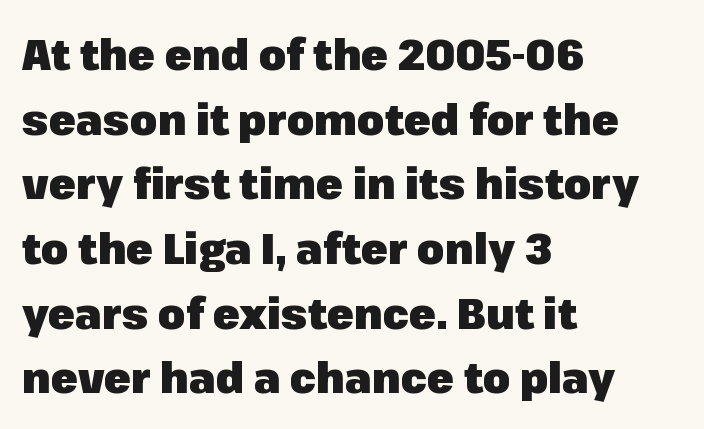
The glyphs have the mass of a bold cut. A normal amount of white space separates one row of letters from the next. These lines are rendered in a variable-pitch font. Short and long lines alike share a common starting point at left. The gap between lines stays unmarked.
